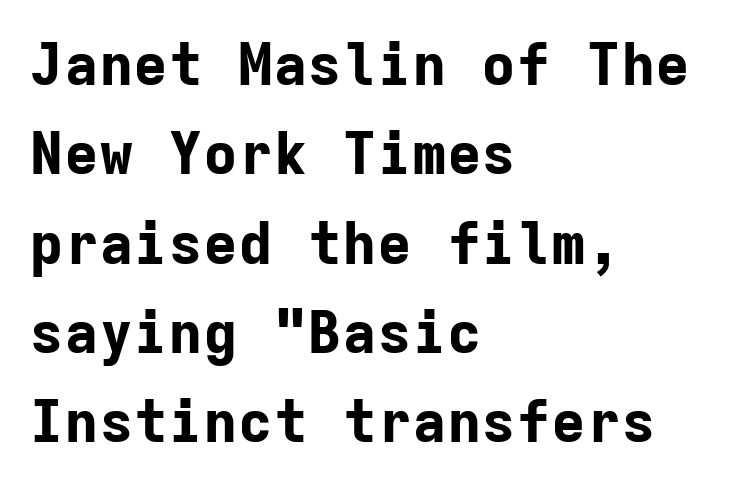
The image shows 58 px bold sans-serif type, upright, monospaced; set left-aligned, normal line spacing (1.54x), normal letter spacing, not underlined; low stroke contrast and a medium x-height.
